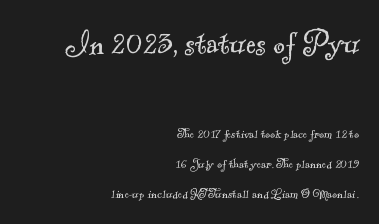
The image shows 37 px light serif type; set right-aligned, loose line spacing (2.01x), normal letter spacing, not underlined; the first (top) block is 2.47x larger; a small x-height.
